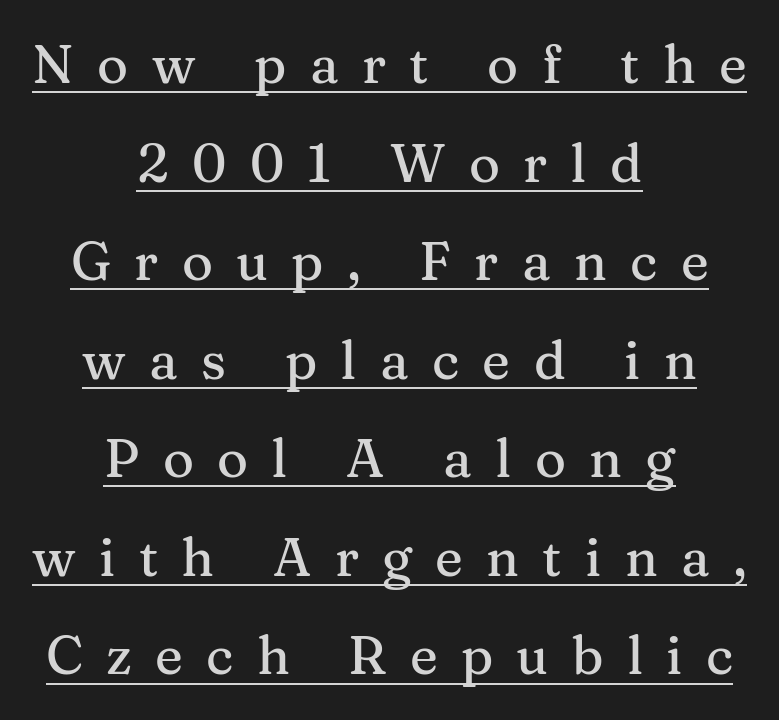
The face used here is proportionally spaced, like ordinary book or web type. Centered paragraph, ragged on both sides. Underlined type. Stroke terminals: seriffed.
